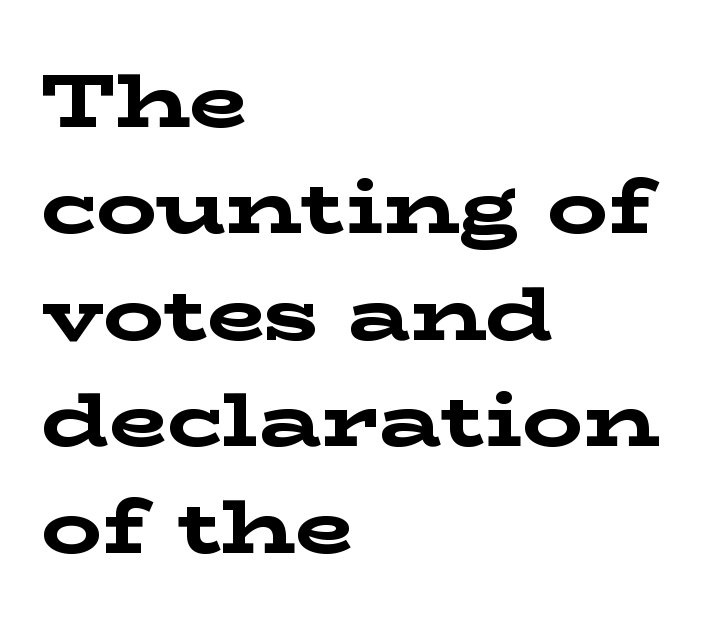
Q: Is the text bold? A: Yes.
Q: Is the text italic (slanted)? A: No, it is upright.
Q: Is the typeface a serif or a sans-serif typeface? A: Serif.
Q: Is the text underlined? A: No.
Q: How is the paragraph aligned? A: Left-aligned.
Q: Is the spacing between letters normal or unusually wide? A: Normal.
Q: Is the spacing between lines tight, normal or loose? A: Normal.
Q: Width (condensed, normal, or wide)? A: Wide.
Q: Stroke contrast? A: Low.
Q: x-height? A: Medium.
Q: Monospaced? A: No.
